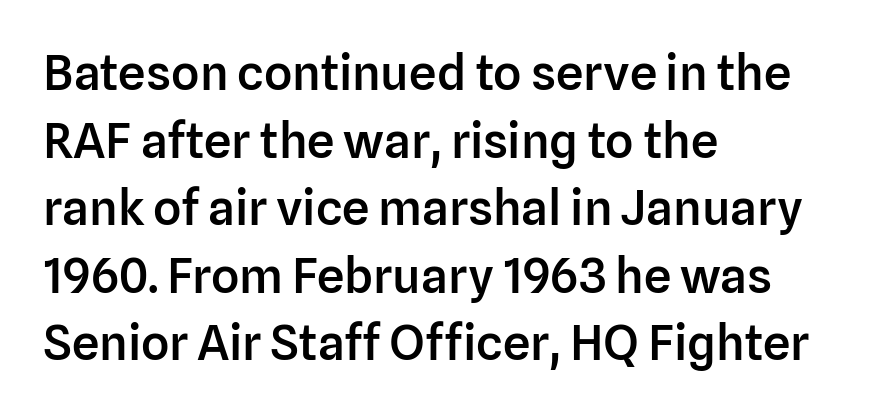
{"serif": "no", "italic": "no", "bold": "semi", "weight": "semibold", "width": "normal", "stroke_contrast": "low", "x_height": "medium", "monospaced": "no", "underline": "no", "align": "left", "line_spacing": "normal", "line_spacing_ratio": 1.38, "letter_spacing": "normal", "letter_spacing_em": 0.0, "glyph_px": 49}
